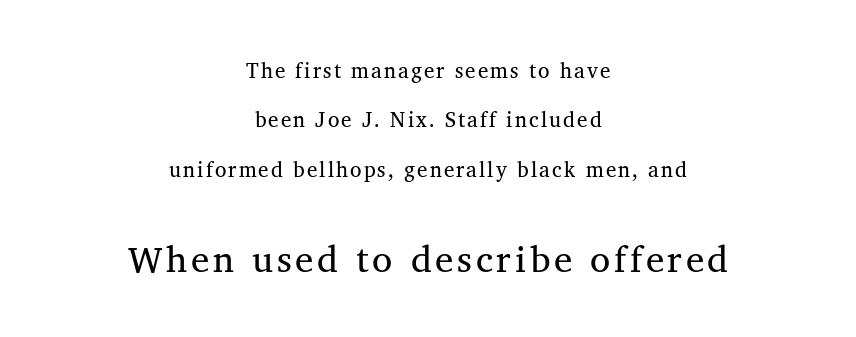
The image shows 37 px regular-weight serif type, upright; set centered, loose line spacing (2.35x), not underlined; the second (bottom) block is 1.76x larger; medium stroke contrast and a medium x-height.
